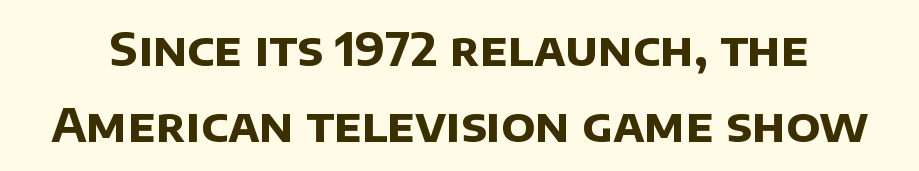
The image shows 46 px bold sans-serif type; set normal line spacing (1.65x), normal letter spacing, not underlined; low stroke contrast and a large x-height.
